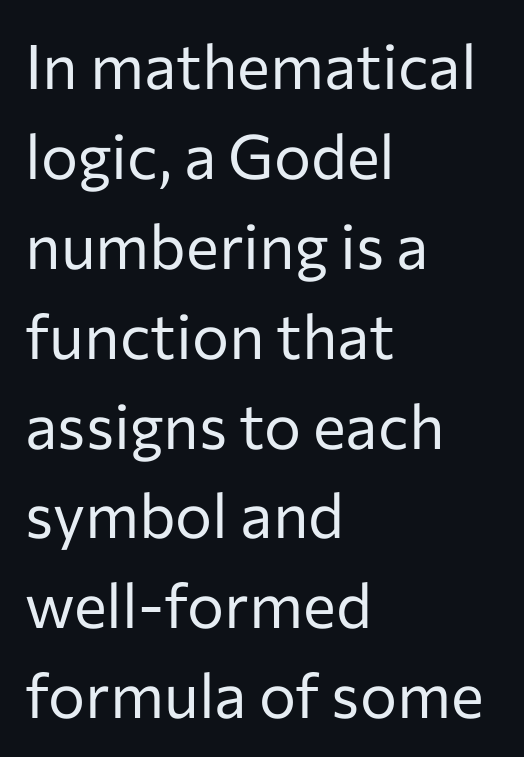
The image shows 62 px regular-weight sans-serif type, upright; set left-aligned, normal line spacing (1.45x), normal letter spacing, not underlined; low stroke contrast and a medium x-height.
